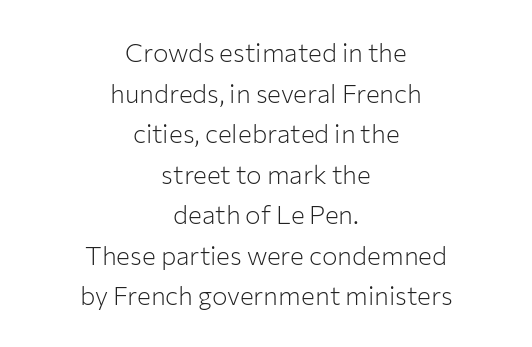
The letterforms sit shoulder to shoulder at normal distance. The block of text has a typical density, with ordinary space between rows. This is roman type, the default non-slanted kind. Compared with a flush-left layout, this one balances lines on the center instead.
